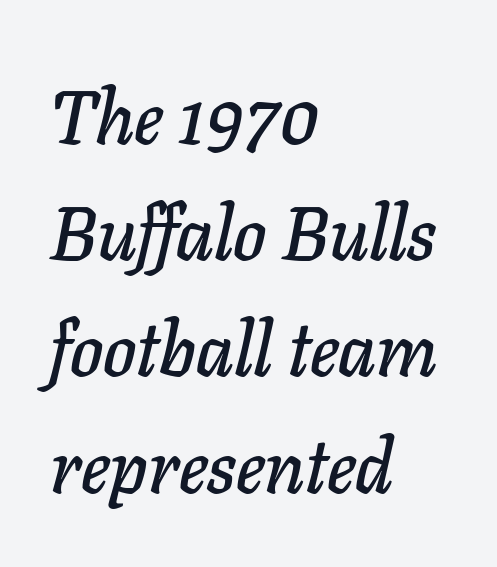
{"italic": "yes", "lean": "right", "slant_degrees": 11, "width": "normal", "stroke_contrast": "low", "x_height": "medium", "monospaced": "no", "underline": "no", "align": "left", "line_spacing": "normal", "line_spacing_ratio": 1.55, "letter_spacing": "normal", "letter_spacing_em": 0.0, "glyph_px": 75}
